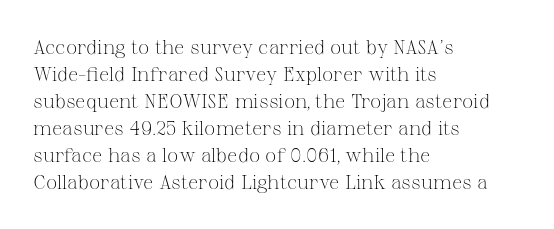
Q: Is the text bold? A: No.
Q: Is the text italic (slanted)? A: No, it is upright.
Q: Is the text underlined? A: No.
Q: How is the paragraph aligned? A: Left-aligned.
Q: Is the spacing between letters normal or unusually wide? A: Normal.
Q: Is the spacing between lines tight, normal or loose? A: Normal.
